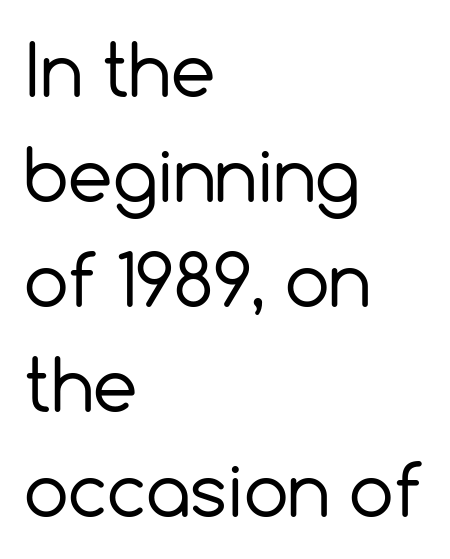
Q: Is the text bold? A: No.
Q: Is the text italic (slanted)? A: No, it is upright.
Q: Is the typeface a serif or a sans-serif typeface? A: Sans-serif.
Q: Is the text underlined? A: No.
Q: How is the paragraph aligned? A: Left-aligned.
Q: Is the spacing between letters normal or unusually wide? A: Normal.
Q: Is the spacing between lines tight, normal or loose? A: Normal.
Q: Width (condensed, normal, or wide)? A: Normal.
Q: x-height? A: Medium.
Q: Monospaced? A: No.
